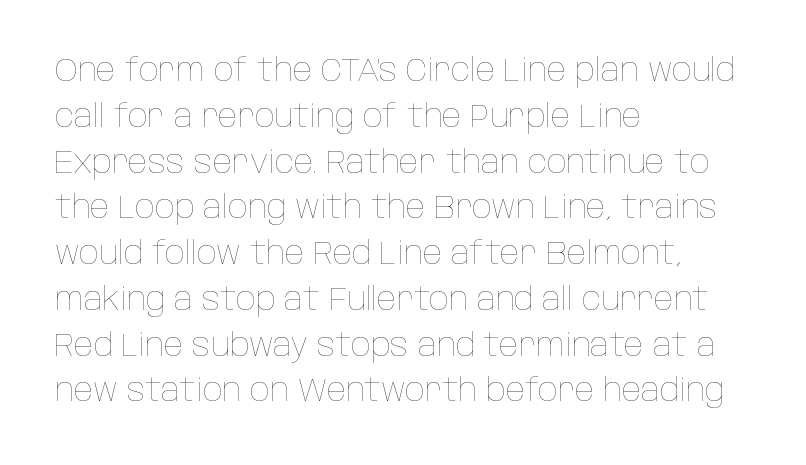
Q: Is the text bold? A: No.
Q: Is the text italic (slanted)? A: No, it is upright.
Q: Is the text underlined? A: No.
Q: How is the paragraph aligned? A: Left-aligned.
Q: Is the spacing between letters normal or unusually wide? A: Normal.
Q: Is the spacing between lines tight, normal or loose? A: Normal.
Q: Width (condensed, normal, or wide)? A: Condensed.
Q: Stroke contrast? A: Low.
Q: x-height? A: Large.
Q: Monospaced? A: No.
